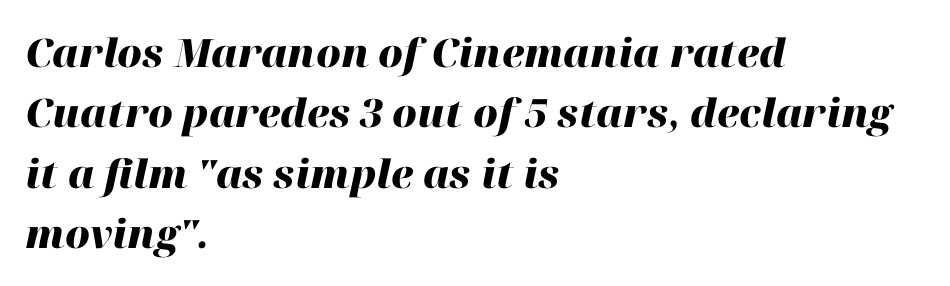
The line-height multiplier appears to be the usual default. This sample is left-justified, so line endings fall wherever the words run out. Underline: absent. The font is running at its bold setting. Designer's note — italics engaged. Caption: standard tracking, unaltered.
